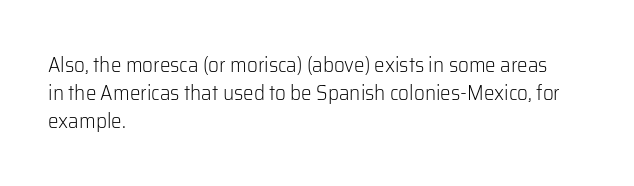
The paragraph has a hard left edge and a soft right edge. Rows of type keep a routine distance in the vertical direction. The letters sit at their default tracking, neither squeezed nor spread. Posture: vertical.
